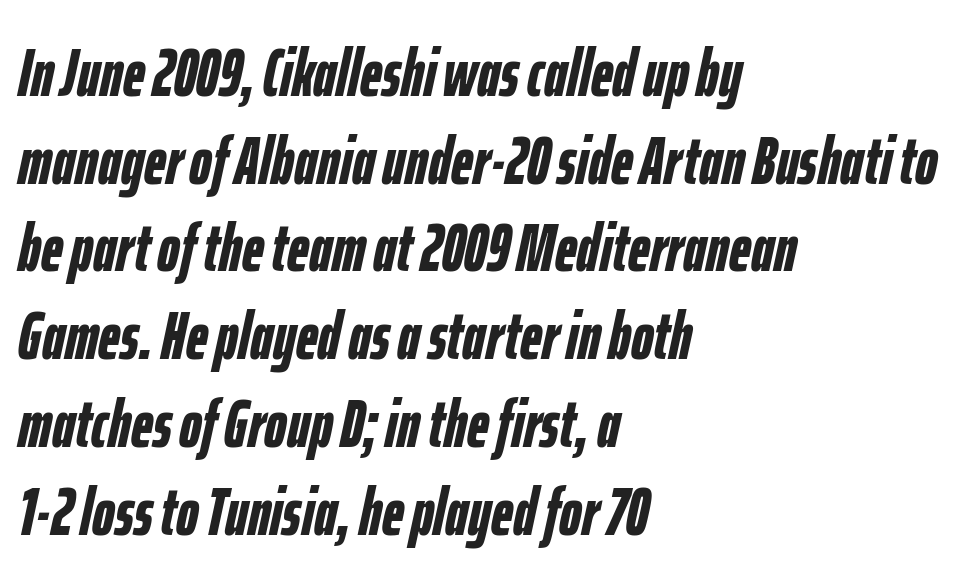
A typesetter would call this proportional, since set widths differ per character. Vertical spacing — default. Casual observation: everything's shoved over to the left. The rendering keeps characters at their native spacing. Underlining? Definitely not there.
